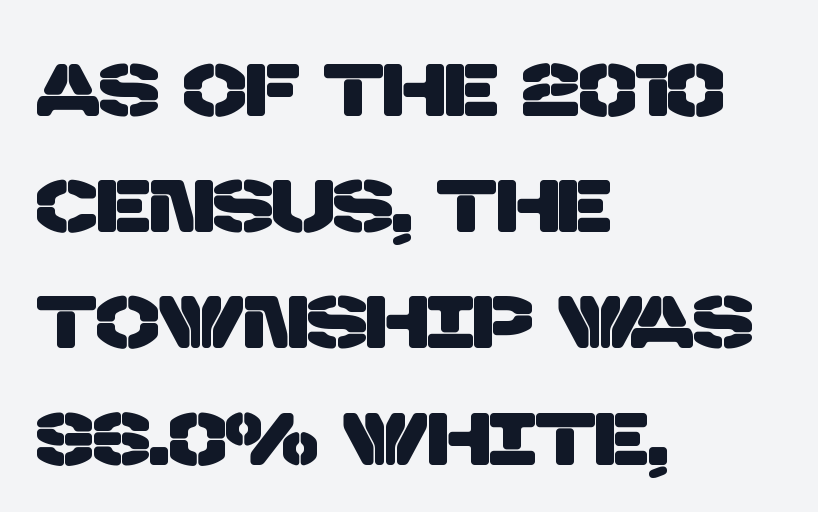
{"serif": "no", "width": "normal", "stroke_contrast": "low", "x_height": "large", "monospaced": "no", "underline": "no", "align": "left", "line_spacing": "normal", "line_spacing_ratio": 1.55, "letter_spacing": "normal", "letter_spacing_em": 0.0, "glyph_px": 75}
